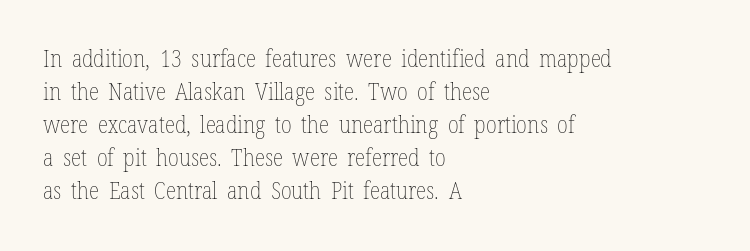
Horizontally, the lines are justified to the leading edge only. A roman cut, with each character standing at attention. The lines sit at an ordinary, default distance from one another. The font sits on the lighter half of the weight spectrum, regular included. Just letters on the line, the space beneath them empty. Standard letterfit; no display-style spreading of the glyphs.
